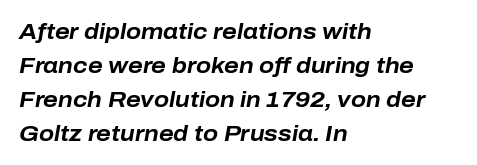
Q: Is the text bold? A: Yes.
Q: Is the text italic (slanted)? A: Yes, it leans right by about 10 degrees.
Q: Is the text underlined? A: No.
Q: How is the paragraph aligned? A: Left-aligned.
Q: Is the spacing between letters normal or unusually wide? A: Normal.
Q: Is the spacing between lines tight, normal or loose? A: Normal.
